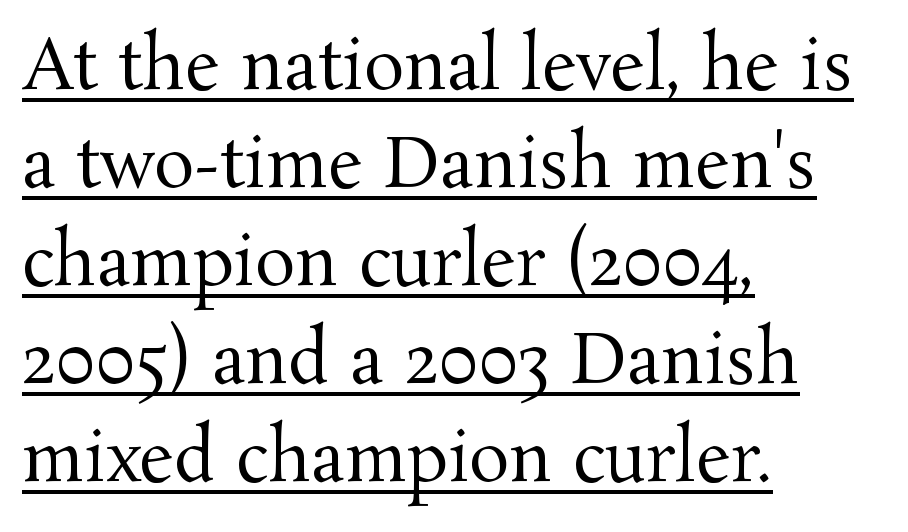
The image shows 68 px regular-weight serif type, upright; set left-aligned, normal line spacing (1.44x), normal letter spacing, underlined; medium stroke contrast and a medium x-height.
